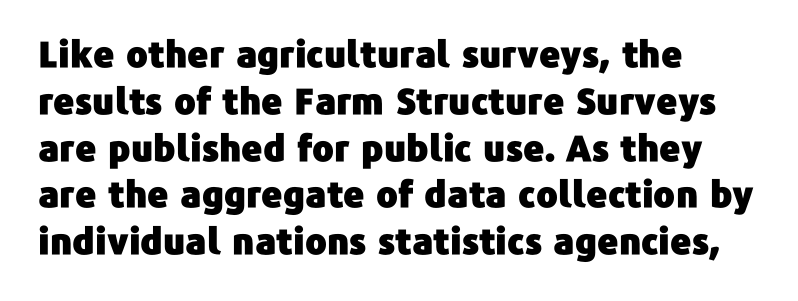
Q: Is the text italic (slanted)? A: No, it is upright.
Q: Is the typeface a serif or a sans-serif typeface? A: Sans-serif.
Q: Is the text underlined? A: No.
Q: How is the paragraph aligned? A: Left-aligned.
Q: Is the spacing between letters normal or unusually wide? A: Normal.
Q: Is the spacing between lines tight, normal or loose? A: Normal.
Q: Width (condensed, normal, or wide)? A: Normal.
Q: Stroke contrast? A: Low.
Q: x-height? A: Medium.
Q: Monospaced? A: No.
